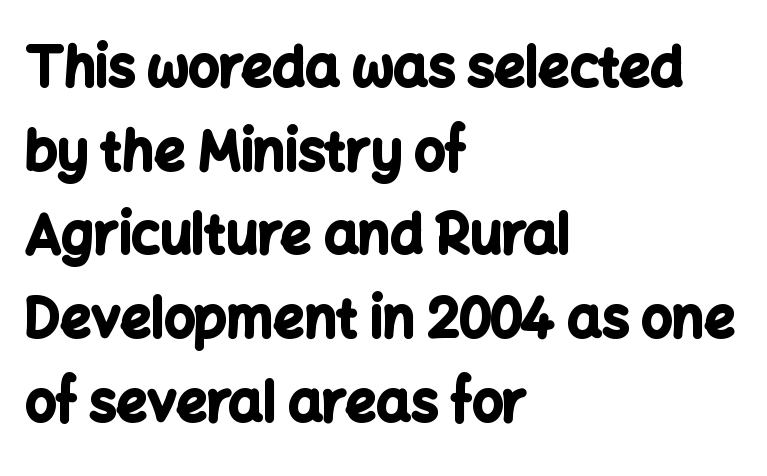
Q: Is the text bold? A: Yes.
Q: Is the text italic (slanted)? A: No, it is upright.
Q: Is the typeface a serif or a sans-serif typeface? A: Sans-serif.
Q: Is the text underlined? A: No.
Q: How is the paragraph aligned? A: Left-aligned.
Q: Is the spacing between letters normal or unusually wide? A: Normal.
Q: Is the spacing between lines tight, normal or loose? A: Normal.
Q: Width (condensed, normal, or wide)? A: Normal.
Q: Stroke contrast? A: Low.
Q: x-height? A: Medium.
Q: Monospaced? A: No.
